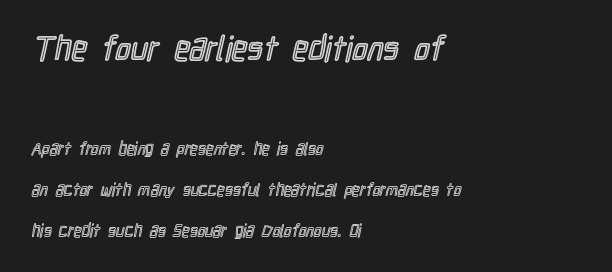
Q: Is the text italic (slanted)? A: Yes.
Q: Is the text underlined? A: No.
Q: How is the paragraph aligned? A: Left-aligned.
Q: Is the spacing between letters normal or unusually wide? A: Normal.
Q: Is the spacing between lines tight, normal or loose? A: Loose.
Q: Which block of text is set in a larger size, the first (top) or the second (bottom)? A: The first (top) one.
Q: Width (condensed, normal, or wide)? A: Condensed.
Q: x-height? A: Medium.
Q: Monospaced? A: No.
